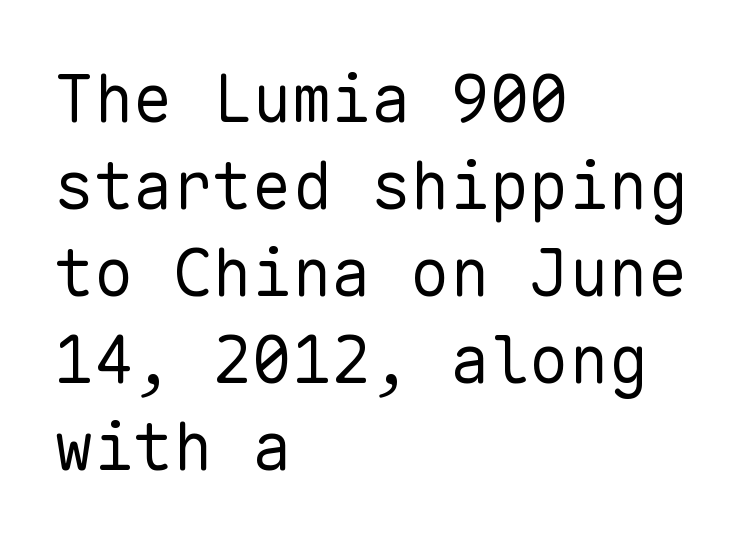
The image shows 66 px regular-weight sans-serif type, upright, monospaced; set left-aligned, normal line spacing (1.32x), normal letter spacing, not underlined; low stroke contrast and a medium x-height.
